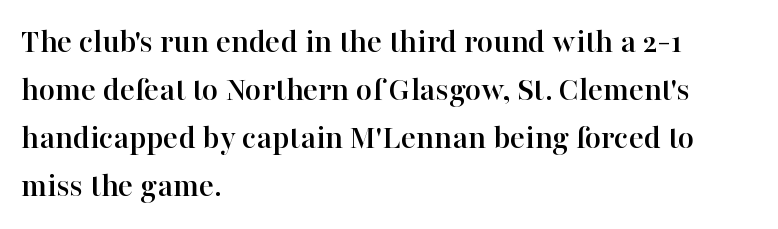
The image shows 35 px serif type, upright; set left-aligned, normal line spacing (1.37x), normal letter spacing, not underlined; high stroke contrast and a medium x-height.
